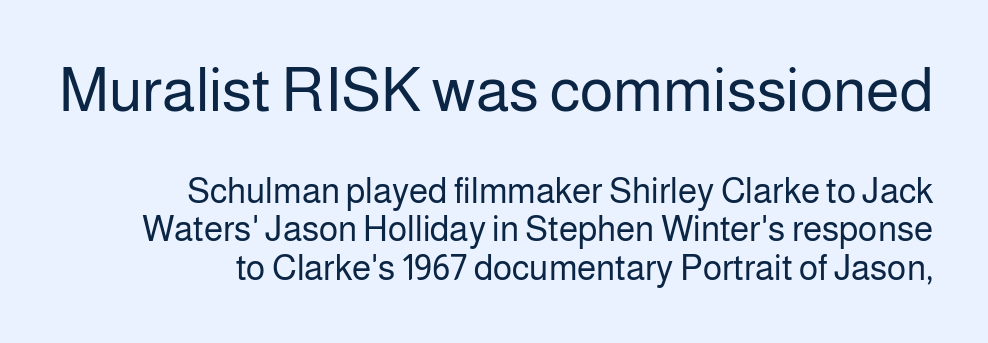
{"serif": "no", "italic": "no", "bold": "no", "weight": "regular", "width": "normal", "stroke_contrast": "low", "x_height": "medium", "monospaced": "no", "underline": "no", "align": "right", "line_spacing": "tight", "line_spacing_ratio": 1.1, "letter_spacing": "normal", "letter_spacing_em": 0.0, "larger_block": "first", "size_ratio": 1.74, "glyph_px": 61}
